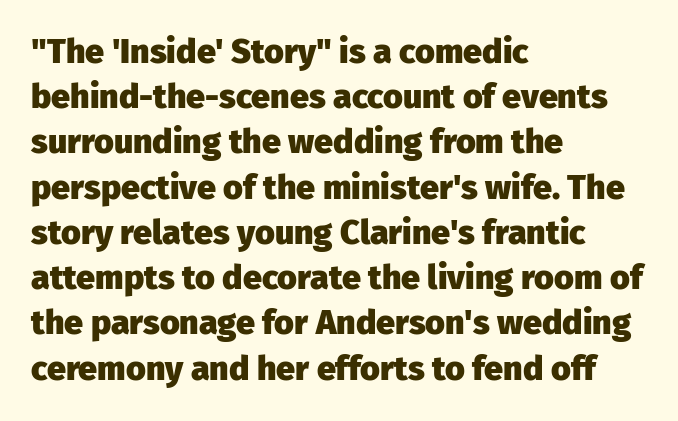
{"serif": "no", "italic": "no", "bold": "yes", "weight": "heavy", "width": "normal", "stroke_contrast": "low", "x_height": "medium", "monospaced": "no", "underline": "no", "align": "left", "line_spacing": "normal", "line_spacing_ratio": 1.33, "letter_spacing": "normal", "letter_spacing_em": 0.0, "glyph_px": 34}
